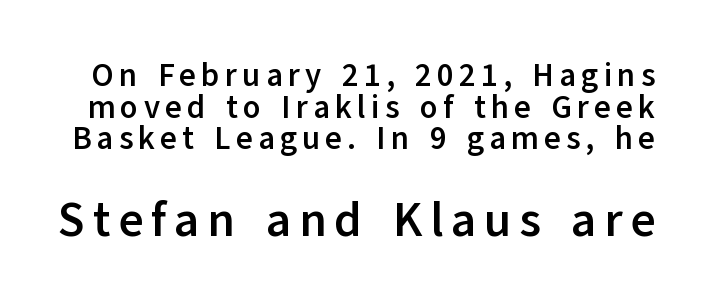
{"serif": "no", "italic": "no", "bold": "yes", "weight": "semibold", "width": "normal", "stroke_contrast": "low", "x_height": "medium", "monospaced": "no", "underline": "no", "line_spacing": "tight", "line_spacing_ratio": 0.99, "larger_block": "second", "size_ratio": 1.5, "glyph_px": 48}
